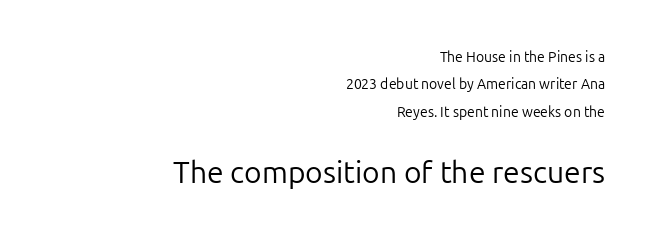
The image shows 30 px regular-weight sans-serif type, upright; set right-aligned, loose line spacing (1.96x), normal letter spacing, not underlined; the second (bottom) block is 2.14x larger; low stroke contrast and a medium x-height.
